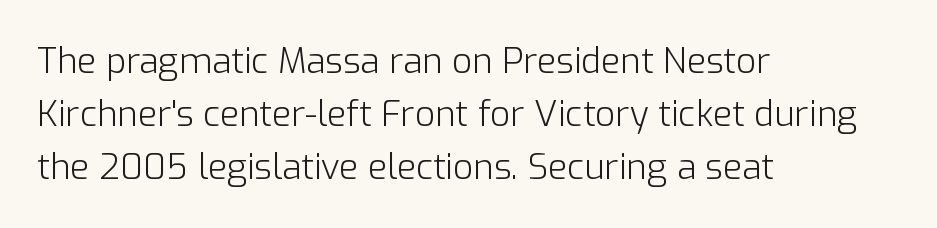
{"serif": "no", "italic": "no", "bold": "no", "weight": "light", "width": "normal", "stroke_contrast": "low", "x_height": "medium", "monospaced": "no", "underline": "no", "align": "left", "line_spacing": "normal", "line_spacing_ratio": 1.51, "letter_spacing": "normal", "letter_spacing_em": 0.0, "glyph_px": 35}
